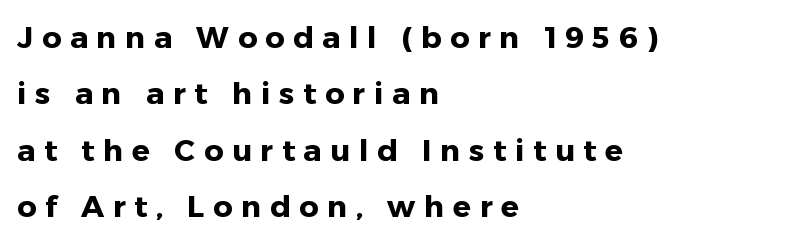
Honestly, the letter spacing is so wide it's the main thing you notice. A typesetter would mark this as roman, not italic. Nothing sits at the stroke ends, so this counts as sans-serif. A dark, heavy texture on the line: the type is bold. Check under the words: just untouched page. The lines in this sample share a left origin and differ only in where they stop.
